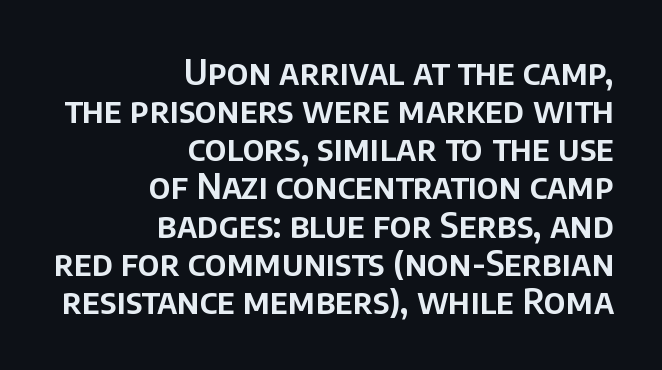
Q: Is the text italic (slanted)? A: No, it is upright.
Q: Is the typeface a serif or a sans-serif typeface? A: Sans-serif.
Q: Is the text underlined? A: No.
Q: How is the paragraph aligned? A: Right-aligned.
Q: Is the spacing between letters normal or unusually wide? A: Normal.
Q: Is the spacing between lines tight, normal or loose? A: Tight.
Q: Width (condensed, normal, or wide)? A: Normal.
Q: Stroke contrast? A: Low.
Q: x-height? A: Large.
Q: Monospaced? A: No.
